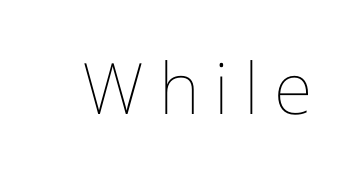
{"italic": "no", "bold": "no", "weight": "thin", "width": "normal", "stroke_contrast": "low", "x_height": "medium", "monospaced": "no", "underline": "no", "letter_spacing": "wide", "letter_spacing_em": 0.21, "glyph_px": 71}
